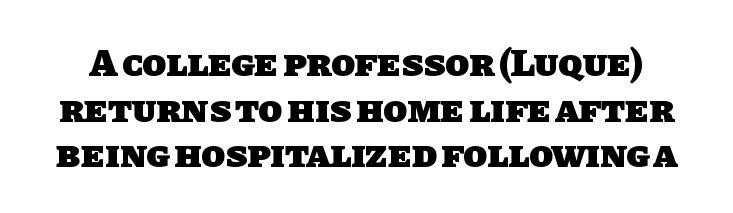
{"serif": "no", "bold": "yes", "weight": "heavy", "width": "normal", "stroke_contrast": "low", "x_height": "large", "monospaced": "no", "underline": "no", "line_spacing_ratio": 1.17, "letter_spacing": "normal", "letter_spacing_em": 0.0, "glyph_px": 39}
